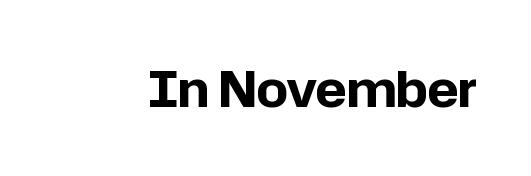
The image shows 49 px bold sans-serif type, upright; set normal letter spacing, not underlined; low stroke contrast and a medium x-height.
